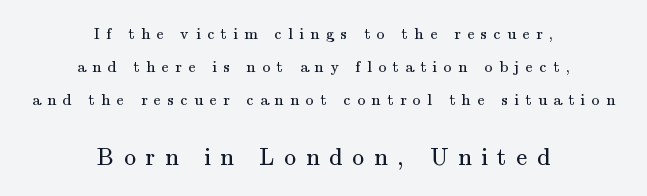
{"italic": "no", "bold": "no", "underline": "no", "align": "center", "line_spacing": "loose", "line_spacing_ratio": 2.07, "letter_spacing": "wide", "letter_spacing_em": 0.41, "larger_block": "second", "size_ratio": 1.5, "glyph_px": 24}
